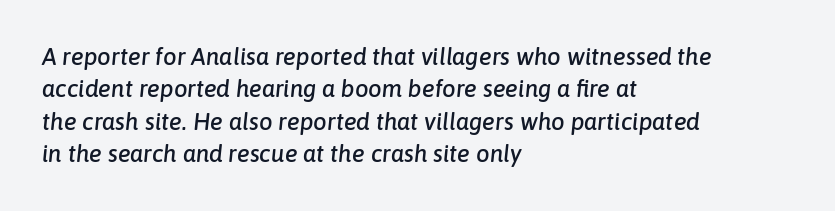
{"italic": "yes", "lean": "right", "slant_degrees": 6, "underline": "no", "align": "left", "line_spacing": "normal", "line_spacing_ratio": 1.35, "letter_spacing": "normal", "letter_spacing_em": 0.0, "glyph_px": 24}
